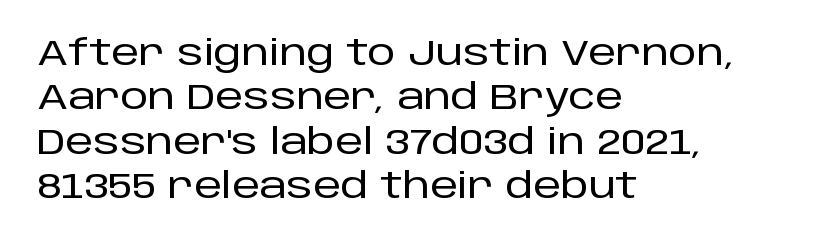
{"serif": "no", "italic": "no", "width": "normal", "stroke_contrast": "low", "x_height": "large", "monospaced": "no", "underline": "no", "align": "left", "line_spacing": "normal", "line_spacing_ratio": 1.27, "letter_spacing": "normal", "letter_spacing_em": 0.0, "glyph_px": 35}
